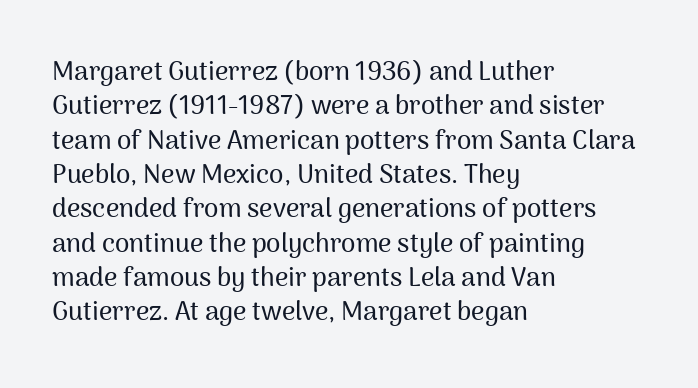
The image shows 26 px text type, upright; set left-aligned, normal line spacing (1.32x), normal letter spacing, not underlined.
